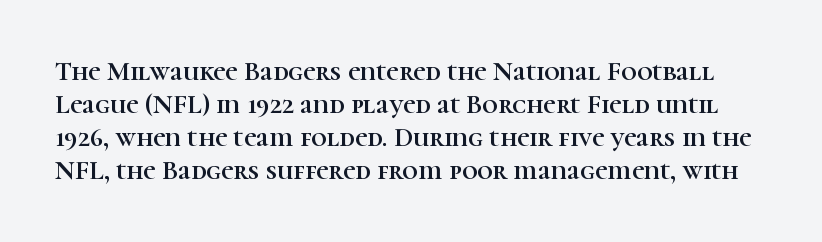
{"italic": "no", "underline": "no", "line_spacing_ratio": 1.22, "letter_spacing": "normal", "letter_spacing_em": 0.0, "glyph_px": 27}
